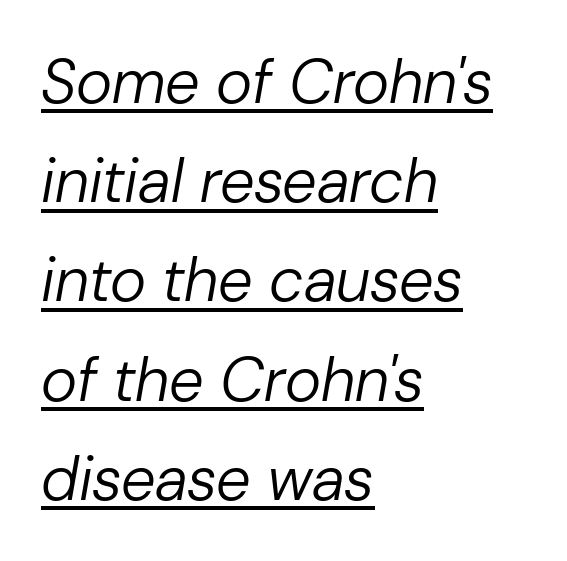
The image shows 62 px regular-weight type, italic (leaning right); set left-aligned, normal line spacing (1.6x), normal letter spacing, underlined; low stroke contrast and a medium x-height.
